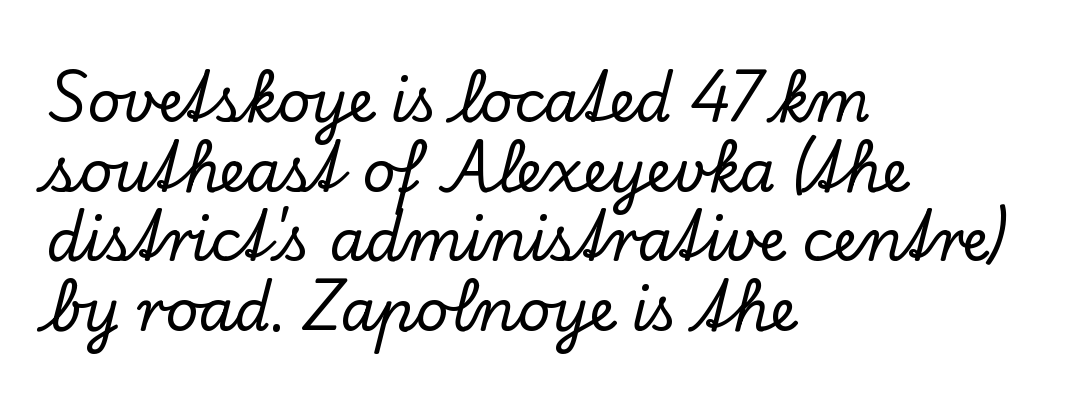
The compositor pushed each line to the left boundary. These lines are rendered in a variable-pitch font. Examine the stroke ends and you'll spot serifs. The specimen omits any rule beneath the text block's lines. Standard letterfit; no display-style spreading of the glyphs.
